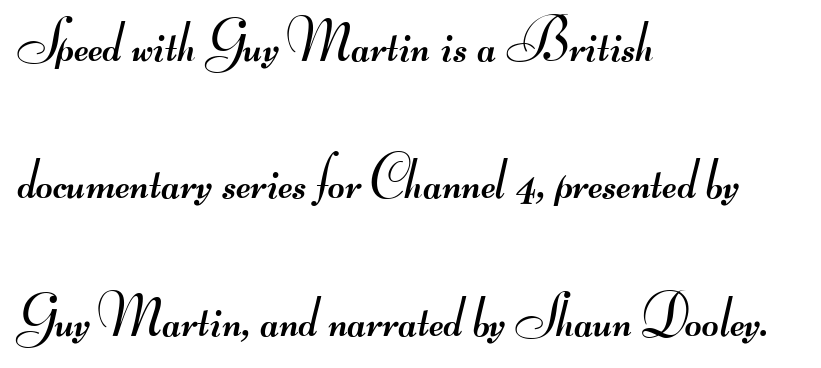
{"serif": "no", "bold": "no", "weight": "regular", "width": "wide", "stroke_contrast": "medium", "monospaced": "no", "underline": "no", "align": "left", "line_spacing": "loose", "line_spacing_ratio": 2.37, "letter_spacing": "normal", "letter_spacing_em": 0.0, "glyph_px": 58}
